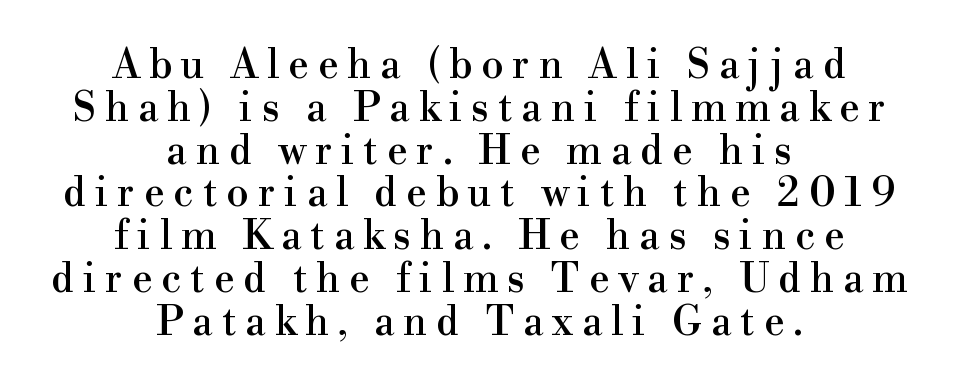
Compared with typical paragraphs, the rows here are closer together. The area under the type is left untouched. The face used here is seriffed, in the tradition of book romans. The typesetter chose a symmetrical, centered arrangement here. The letters advance in unequal steps, a hallmark of proportional type.
